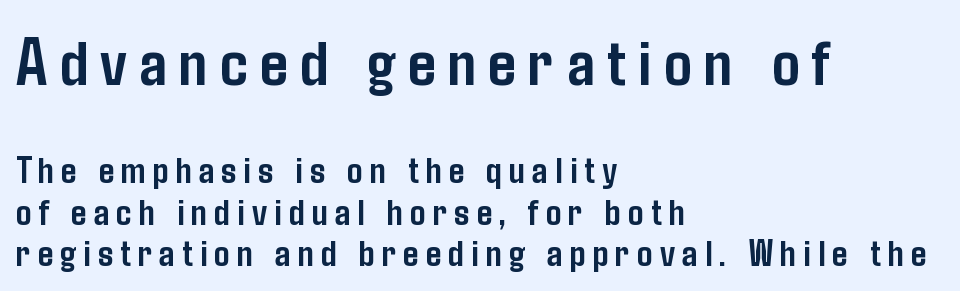
Large over small — that's the arrangement of the two blocks here. Every letter is thick-stroked: bold, no question. The foot of each line stays bare and open. The passage shown is typed in a proportional face where columns would drift. What kind of face is this? One without serifs — a sans.
